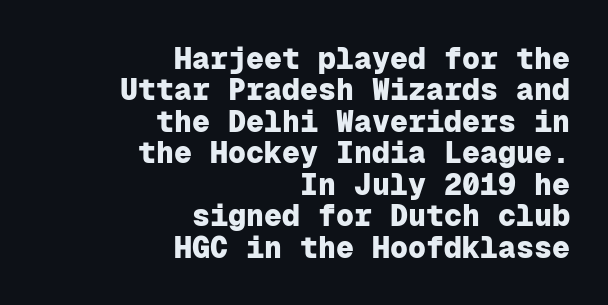
Q: Is the text bold? A: Yes.
Q: Is the text italic (slanted)? A: No, it is upright.
Q: Is the typeface a serif or a sans-serif typeface? A: Sans-serif.
Q: Is the text underlined? A: No.
Q: How is the paragraph aligned? A: Right-aligned.
Q: Is the spacing between letters normal or unusually wide? A: Normal.
Q: Is the spacing between lines tight, normal or loose? A: Tight.
Q: Width (condensed, normal, or wide)? A: Normal.
Q: Stroke contrast? A: Low.
Q: x-height? A: Medium.
Q: Monospaced? A: Yes.
